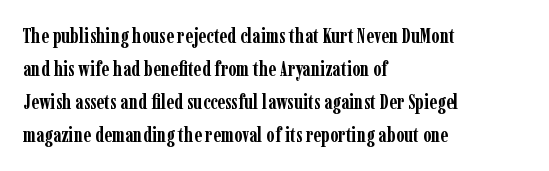
{"italic": "no", "bold": "yes", "underline": "no", "align": "left", "line_spacing": "normal", "line_spacing_ratio": 1.57, "letter_spacing": "normal", "letter_spacing_em": 0.0, "glyph_px": 21}
